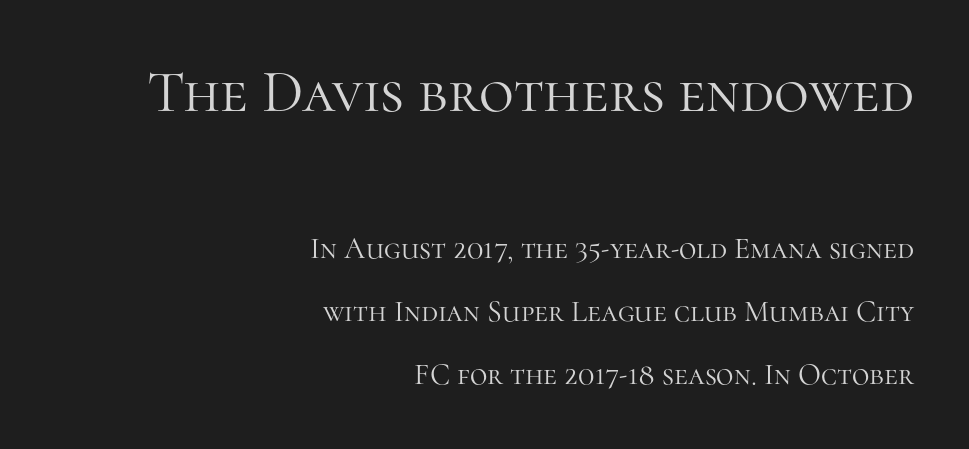
The earlier block is typeset at a bigger size than the later block. The passage shown has conventional tracking throughout. Stroke mass is kept to a normal reading level or below. Leading is clearly above the norm, producing a sparse column.
